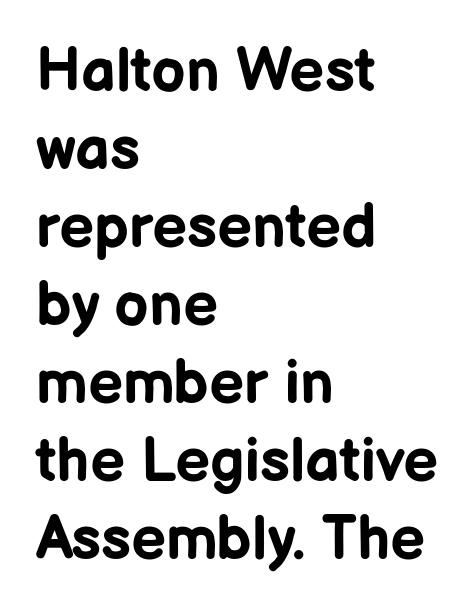
Successive baselines arrive at the customary interval. This sample is left-justified, so line endings fall wherever the words run out. Italic: no, the glyphs are upright roman. Check under the words: just untouched page. Students, note that the glyphs here touch the page at normal intervals.
